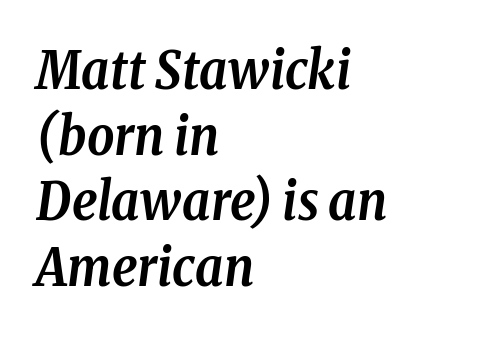
The image shows 53 px semibold, condensed serif type, italic (leaning right); set left-aligned, line spacing 1.24x, normal letter spacing, not underlined; low stroke contrast and a medium x-height.
